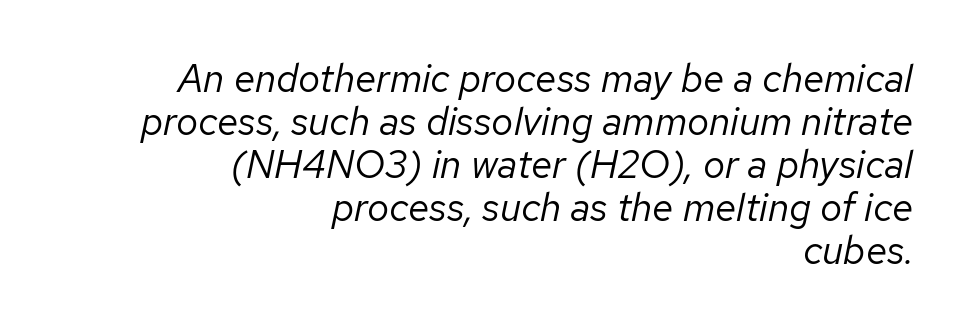
Proportional: the letters do not fall into vertical columns. A flush-right, rag-left setting is used for this passage. Descenders are the only things crossing below the line. Short note: letters normally spaced. You can tell it's italic because the verticals aren't actually vertical.
